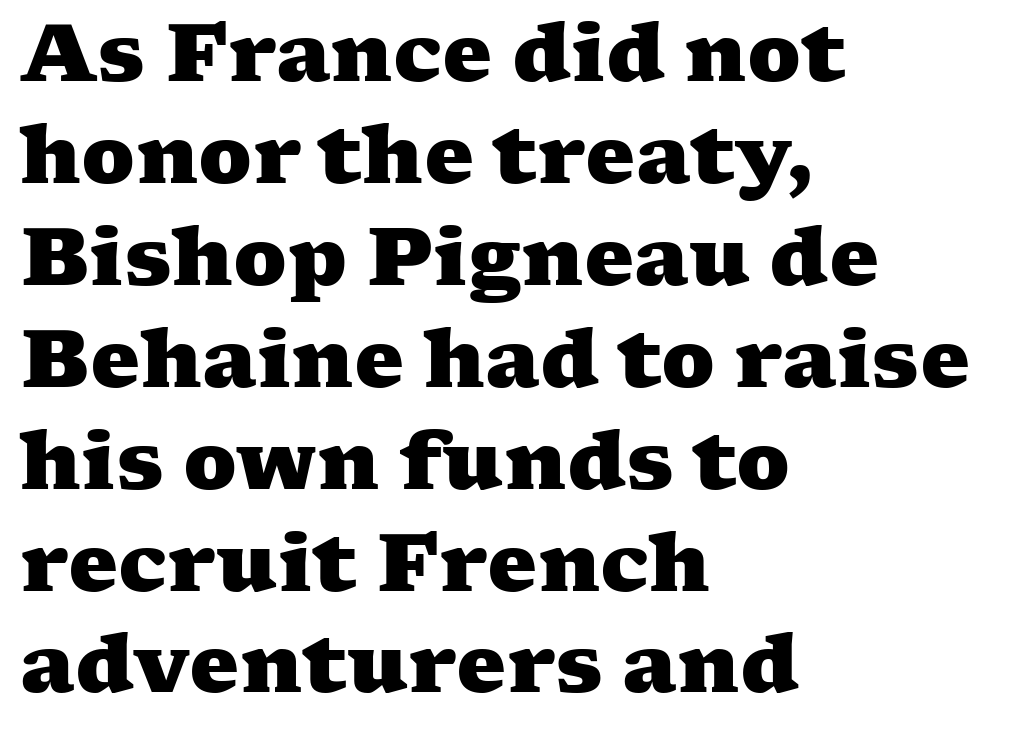
{"serif": "yes", "bold": "yes", "weight": "heavy", "width": "wide", "stroke_contrast": "medium", "x_height": "medium", "monospaced": "no", "underline": "no", "align": "left", "line_spacing": "normal", "line_spacing_ratio": 1.29, "letter_spacing": "normal", "letter_spacing_em": 0.0, "glyph_px": 79}
